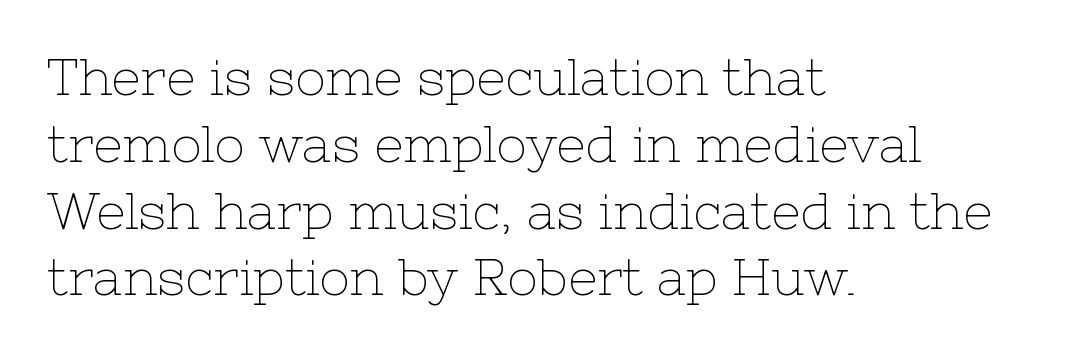
The letterforms sit shoulder to shoulder at normal distance. No extra ink here — the face is not bold. The words here are not underlined. You could not count columns in this text — the font is proportionally spaced. The rendering anchors every line to the left-hand side. Little horizontal feet cap the strokes, marking this as serif type.
